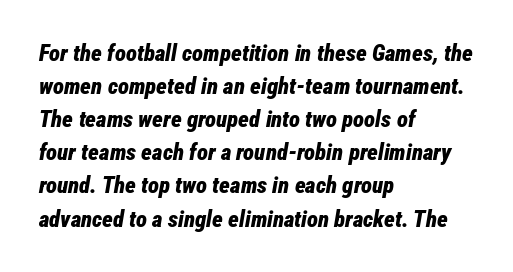
Q: Is the text bold? A: Yes.
Q: Is the text italic (slanted)? A: Yes, it leans right by about 12 degrees.
Q: Is the text underlined? A: No.
Q: How is the paragraph aligned? A: Left-aligned.
Q: Is the spacing between letters normal or unusually wide? A: Normal.
Q: Is the spacing between lines tight, normal or loose? A: Normal.
